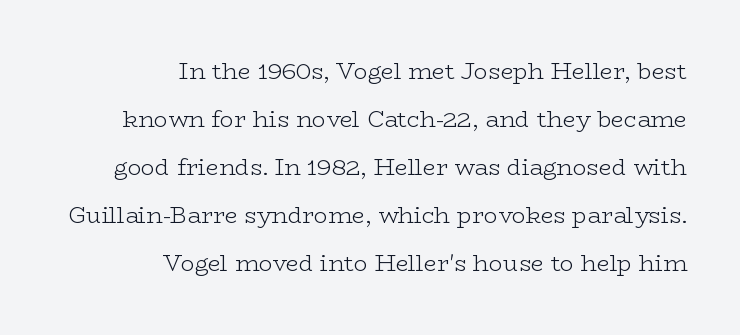
The image shows 23 px text type, upright; set right-aligned, loose line spacing (2.09x), normal letter spacing, not underlined.
